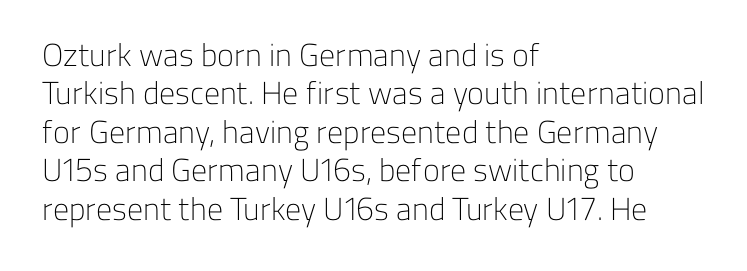
Q: Is the text bold? A: No.
Q: Is the text italic (slanted)? A: No, it is upright.
Q: Is the typeface a serif or a sans-serif typeface? A: Sans-serif.
Q: Is the text underlined? A: No.
Q: How is the paragraph aligned? A: Left-aligned.
Q: Is the spacing between letters normal or unusually wide? A: Normal.
Q: Width (condensed, normal, or wide)? A: Normal.
Q: Stroke contrast? A: Low.
Q: x-height? A: Medium.
Q: Monospaced? A: No.
